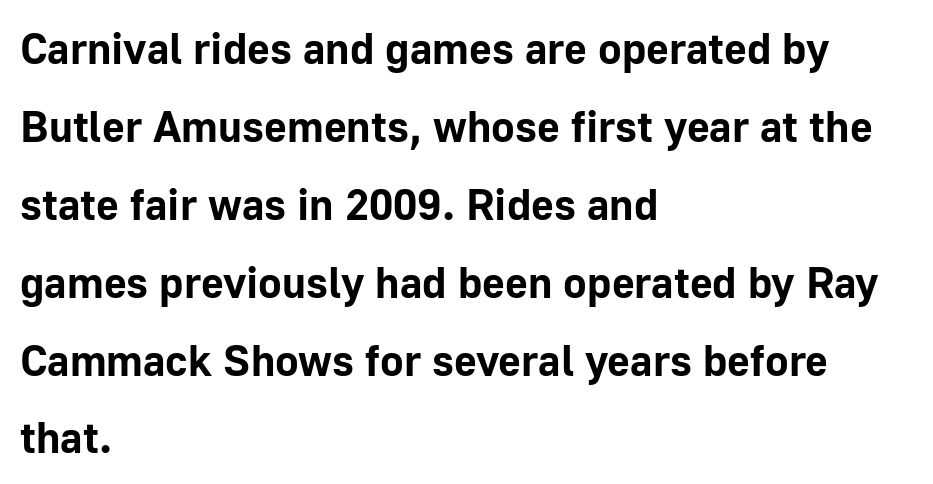
Q: Is the text bold? A: Yes.
Q: Is the text italic (slanted)? A: No, it is upright.
Q: Is the typeface a serif or a sans-serif typeface? A: Sans-serif.
Q: Is the text underlined? A: No.
Q: How is the paragraph aligned? A: Left-aligned.
Q: Is the spacing between letters normal or unusually wide? A: Normal.
Q: Width (condensed, normal, or wide)? A: Normal.
Q: Stroke contrast? A: Low.
Q: x-height? A: Medium.
Q: Monospaced? A: No.
